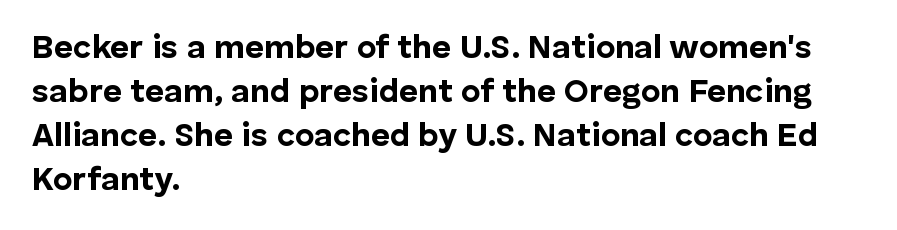
Do the characters align in a grid? No, the font is proportional. In terms of letterform style, serifs are entirely absent. The face used here has the dense, thick strokes of a bold. The rendering keeps characters at their native spacing.
